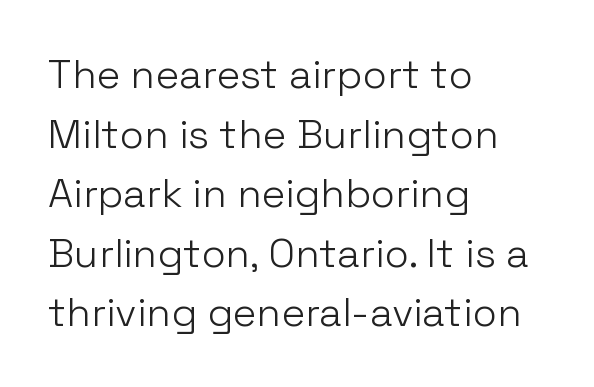
{"serif": "no", "italic": "no", "bold": "no", "weight": "light", "width": "normal", "stroke_contrast": "low", "x_height": "medium", "monospaced": "no", "underline": "no", "align": "left", "line_spacing": "normal", "line_spacing_ratio": 1.49, "letter_spacing": "normal", "letter_spacing_em": 0.0, "glyph_px": 40}
